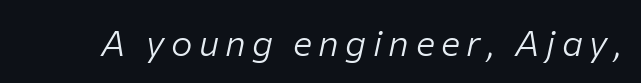
Emphasis-style slanted type is in use. Is this a fixed-width face? No — the glyphs have proportional, varying widths. Heaviness? Minimal to ordinary, like unemphasized prose. A bare baseline throughout the passage.
